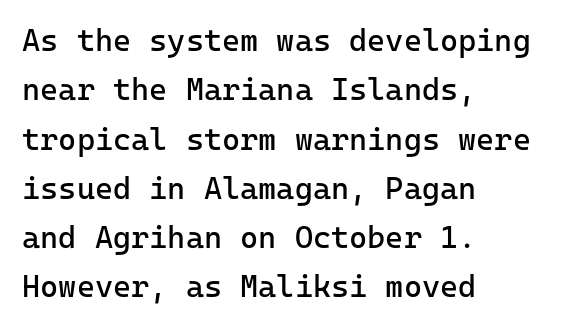
The image shows 31 px regular-weight sans-serif type, upright; set left-aligned, normal line spacing (1.59x), normal letter spacing, not underlined; low stroke contrast and a medium x-height.
